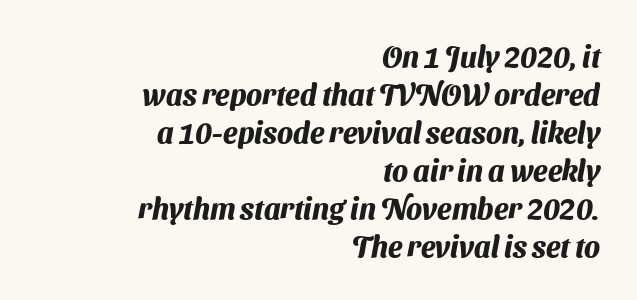
Honestly, the letter spacing is just normal — you wouldn't notice it. Reading down the column, the eye jumps a familiar distance to each next line. The letters advance in unequal steps, a hallmark of proportional type. I'd call this a sans setting — the letters go barefoot. All the whitespace from short lines collects on the left. Each row of text sits above clean, open space.
